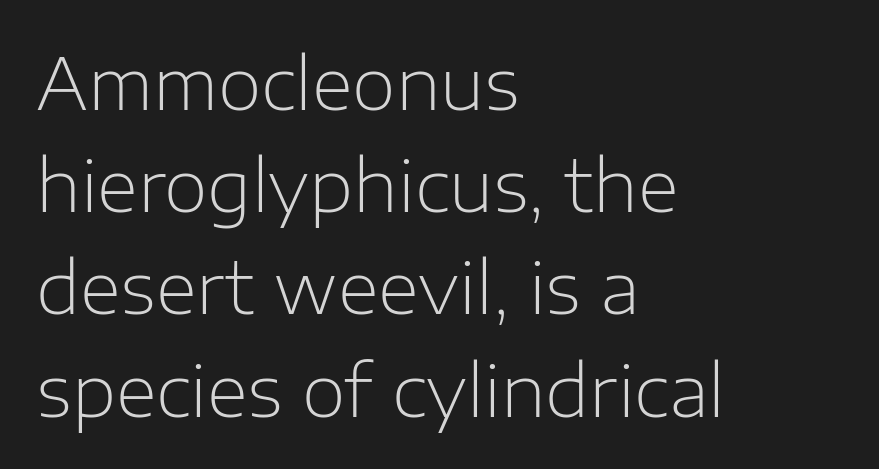
Q: Is the text bold? A: No.
Q: Is the text italic (slanted)? A: No, it is upright.
Q: Is the typeface a serif or a sans-serif typeface? A: Sans-serif.
Q: Is the text underlined? A: No.
Q: How is the paragraph aligned? A: Left-aligned.
Q: Is the spacing between letters normal or unusually wide? A: Normal.
Q: Is the spacing between lines tight, normal or loose? A: Normal.
Q: Width (condensed, normal, or wide)? A: Normal.
Q: Stroke contrast? A: Low.
Q: x-height? A: Medium.
Q: Monospaced? A: No.
